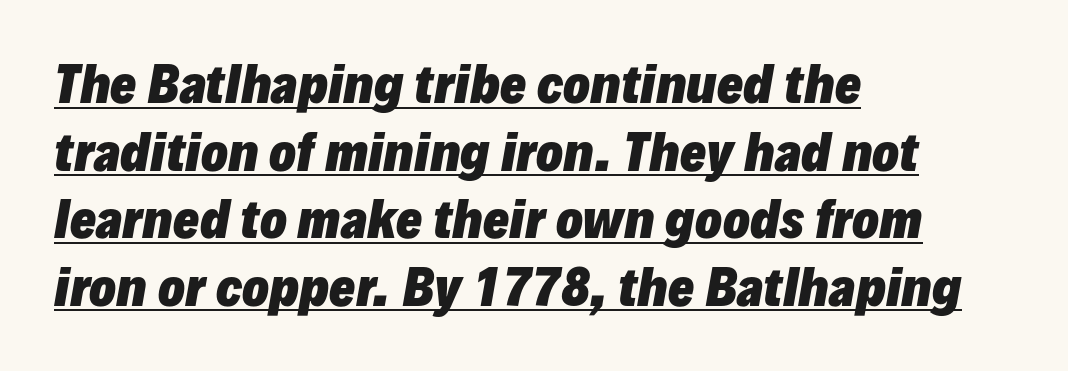
The image shows 49 px heavy type, italic (leaning right); set left-aligned, normal line spacing (1.38x), normal letter spacing, underlined; low stroke contrast and a medium x-height.
